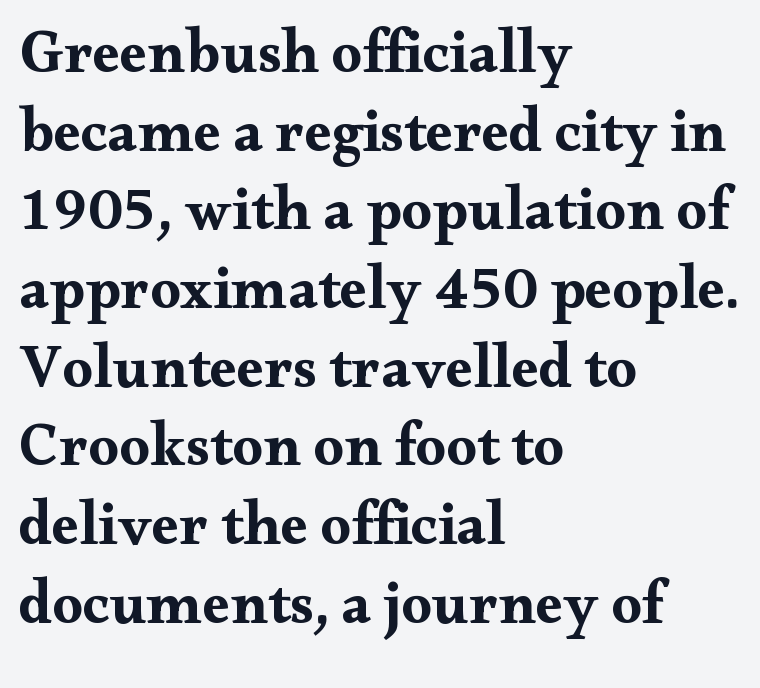
Q: Is the text bold? A: Yes.
Q: Is the text italic (slanted)? A: No, it is upright.
Q: Is the typeface a serif or a sans-serif typeface? A: Serif.
Q: Is the text underlined? A: No.
Q: How is the paragraph aligned? A: Left-aligned.
Q: Is the spacing between letters normal or unusually wide? A: Normal.
Q: Is the spacing between lines tight, normal or loose? A: Normal.
Q: Width (condensed, normal, or wide)? A: Wide.
Q: Stroke contrast? A: Medium.
Q: x-height? A: Small.
Q: Monospaced? A: No.
